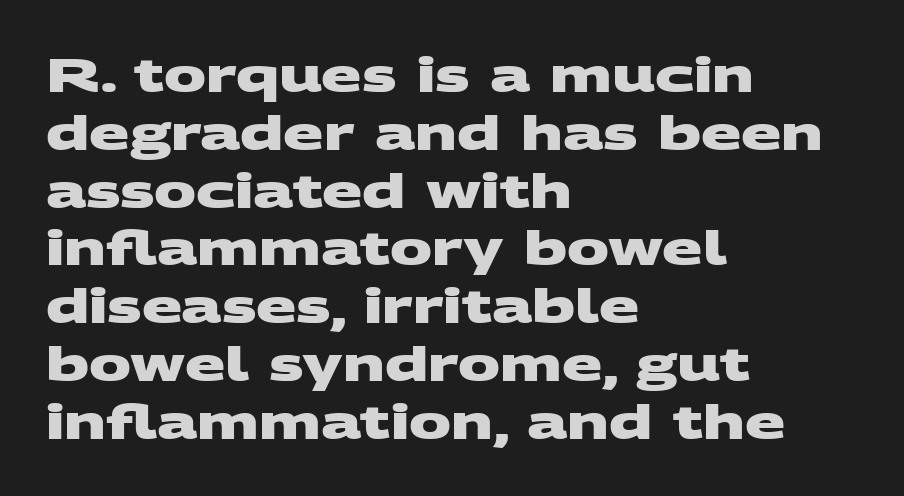
You'd pick this weight for a headline — it's a proper bold. Look at the bottom of the vertical strokes: they stop flat, with no serifs. Character widths vary here, with narrow letters taking less room than wide ones. These lines keep a tight, regular rhythm from letter to letter. If you drew a ruler down the left edge, every line would touch it.
